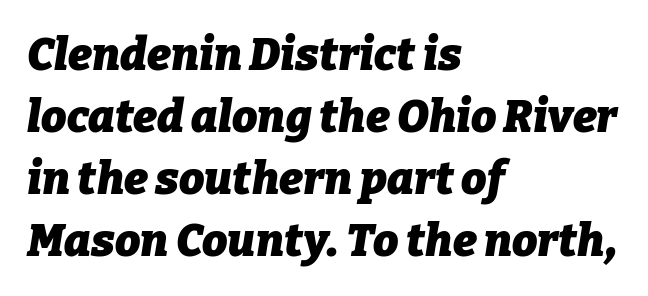
Q: Is the text bold? A: Yes.
Q: Is the text italic (slanted)? A: Yes, it leans right by about 9 degrees.
Q: Is the text underlined? A: No.
Q: How is the paragraph aligned? A: Left-aligned.
Q: Is the spacing between letters normal or unusually wide? A: Normal.
Q: Is the spacing between lines tight, normal or loose? A: Normal.
Q: Width (condensed, normal, or wide)? A: Normal.
Q: Stroke contrast? A: Low.
Q: x-height? A: Medium.
Q: Monospaced? A: No.
